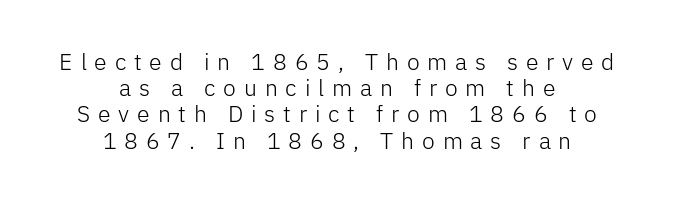
Q: Is the text bold? A: No.
Q: Is the text italic (slanted)? A: No, it is upright.
Q: Is the text underlined? A: No.
Q: How is the paragraph aligned? A: Centered.
Q: Is the spacing between letters normal or unusually wide? A: Unusually wide.
Q: Is the spacing between lines tight, normal or loose? A: Tight.
